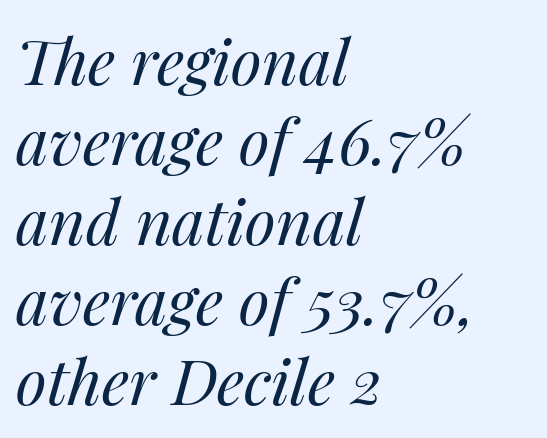
The image shows 63 px regular-weight type, italic (leaning right); set left-aligned, normal line spacing (1.27x), normal letter spacing, not underlined; medium stroke contrast and a medium x-height.
